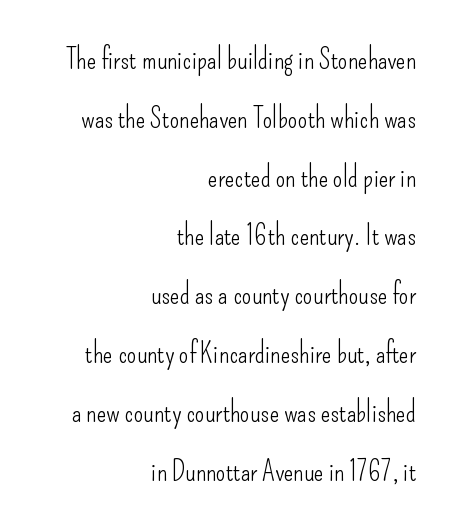
Q: Is the text bold? A: No.
Q: Is the text italic (slanted)? A: No, it is upright.
Q: Is the typeface a serif or a sans-serif typeface? A: Sans-serif.
Q: Is the text underlined? A: No.
Q: How is the paragraph aligned? A: Right-aligned.
Q: Is the spacing between letters normal or unusually wide? A: Normal.
Q: Is the spacing between lines tight, normal or loose? A: Loose.
Q: Width (condensed, normal, or wide)? A: Condensed.
Q: Stroke contrast? A: Low.
Q: x-height? A: Small.
Q: Monospaced? A: No.
